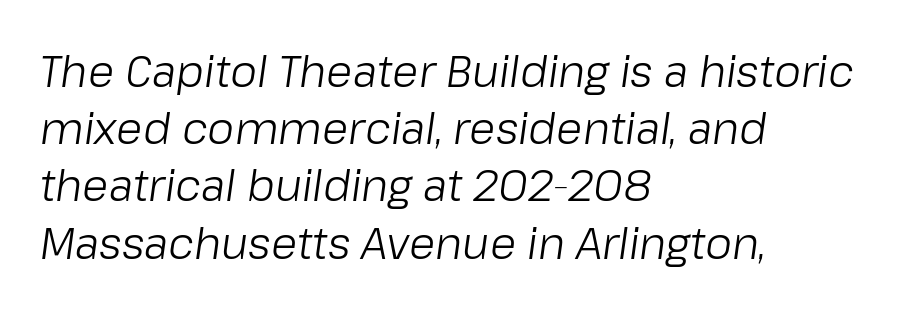
The image shows 43 px light type, italic (leaning right); set left-aligned, normal line spacing (1.33x), normal letter spacing, not underlined; low stroke contrast and a medium x-height.
